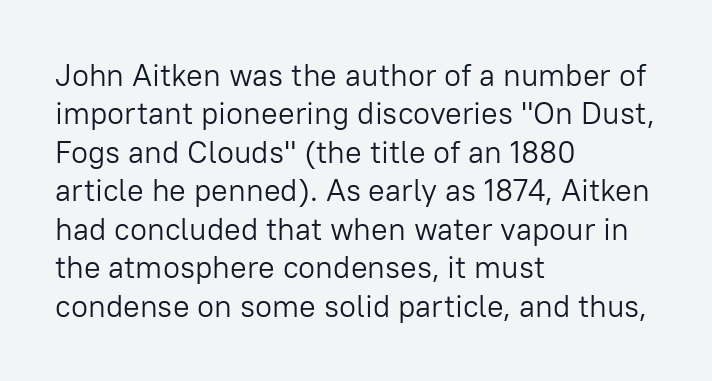
Leftover space on each line is placed entirely after the last word. The letterforms sit at book weight or below. You can tell it's not italic because the verticals are truly vertical. The glyphs are unaccompanied by any horizontal stroke below them. Regarding serifs, this sample does without them.
